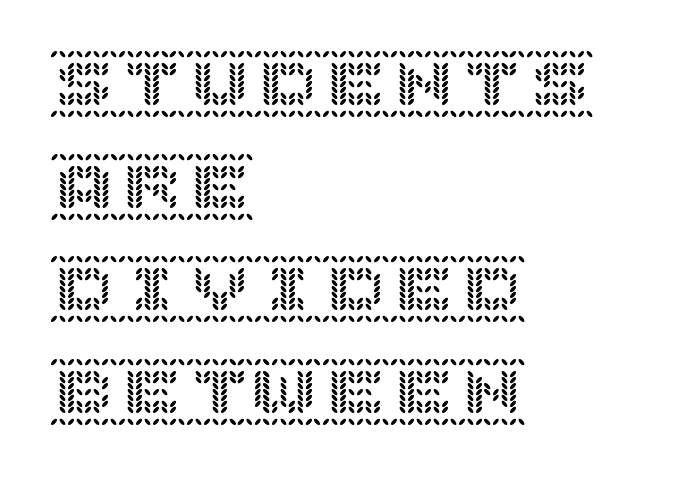
Glyph-to-glyph distance matches everyday printed text. Reading down the block, your eye returns to a fixed left position each line. The string is rendered with underlining switched off. Posture: straight, roman, zero tilt. Vertically, the passage feels balanced, rows spaced as you'd expect.
